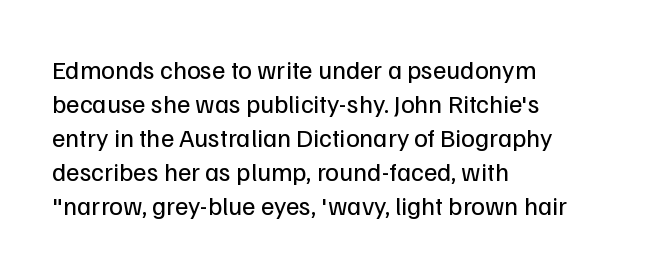
Descenders are the only things crossing below the line. All the whitespace from short lines collects on the right. Characters remain perfectly vertical along every line. The letters sit at their default tracking, neither squeezed nor spread.
